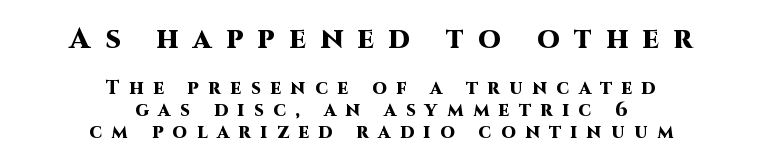
Each new line begins almost immediately beneath the previous one. Character size in the leading block exceeds that of the trailing block. The passage shown is not underscored anywhere. Loose tracking; the words dissolve into strings of separated letters. The letters stand upright; this is a roman face.
